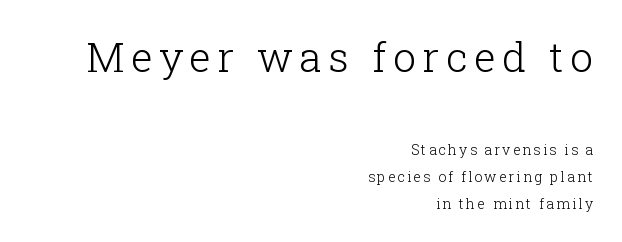
The image shows 41 px light serif type, upright; set right-aligned, loose line spacing (1.91x), not underlined; the first (top) block is 2.93x larger; low stroke contrast and a medium x-height.
